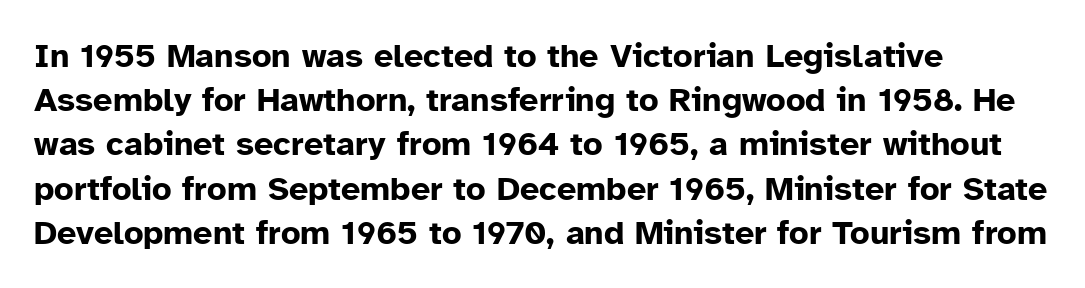
Q: Is the text bold? A: Yes.
Q: Is the text italic (slanted)? A: No, it is upright.
Q: Is the typeface a serif or a sans-serif typeface? A: Sans-serif.
Q: Is the text underlined? A: No.
Q: How is the paragraph aligned? A: Left-aligned.
Q: Is the spacing between letters normal or unusually wide? A: Normal.
Q: Is the spacing between lines tight, normal or loose? A: Normal.
Q: Width (condensed, normal, or wide)? A: Normal.
Q: Stroke contrast? A: Low.
Q: x-height? A: Medium.
Q: Monospaced? A: No.
